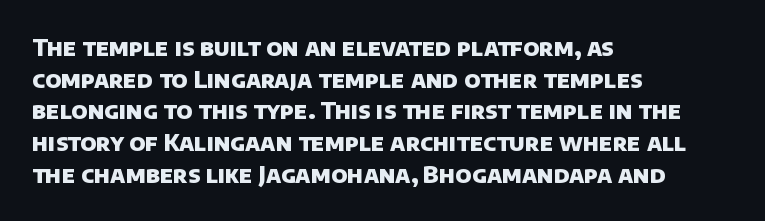
The image shows 23 px bold type; set left-aligned, normal line spacing (1.38x), normal letter spacing, not underlined.
